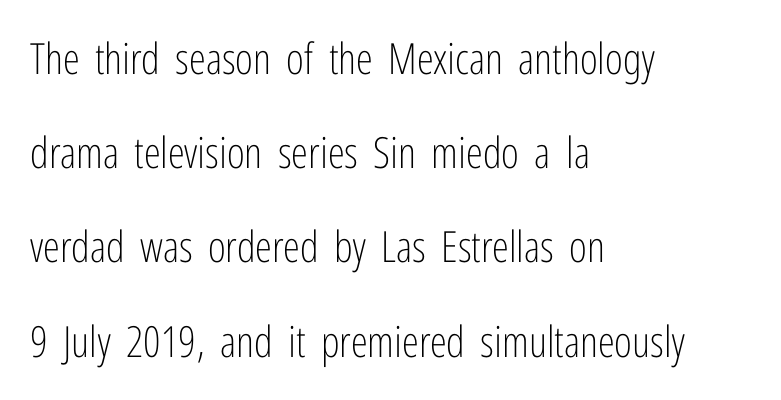
{"serif": "no", "italic": "no", "bold": "no", "weight": "light", "width": "condensed", "stroke_contrast": "low", "x_height": "medium", "monospaced": "no", "underline": "no", "align": "left", "line_spacing": "loose", "line_spacing_ratio": 2.19, "letter_spacing": "normal", "letter_spacing_em": 0.0, "glyph_px": 43}
